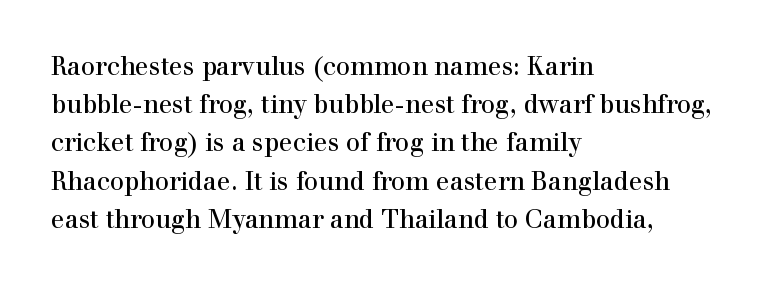
The image shows 25 px text type, upright; set left-aligned, normal line spacing (1.53x), normal letter spacing, not underlined.
